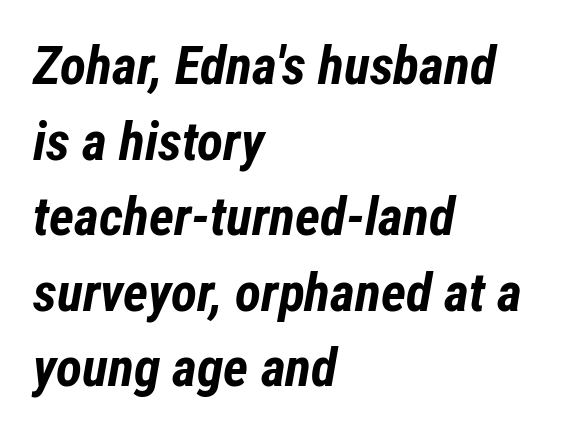
Q: Is the text bold? A: Yes.
Q: Is the text italic (slanted)? A: Yes, it leans right by about 12 degrees.
Q: Is the text underlined? A: No.
Q: How is the paragraph aligned? A: Left-aligned.
Q: Is the spacing between letters normal or unusually wide? A: Normal.
Q: Is the spacing between lines tight, normal or loose? A: Normal.
Q: Width (condensed, normal, or wide)? A: Condensed.
Q: Stroke contrast? A: Low.
Q: x-height? A: Medium.
Q: Monospaced? A: No.
